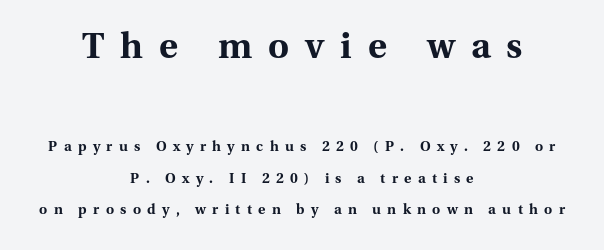
Q: Is the text bold? A: Yes.
Q: Is the text italic (slanted)? A: No, it is upright.
Q: Is the typeface a serif or a sans-serif typeface? A: Serif.
Q: Is the text underlined? A: No.
Q: How is the paragraph aligned? A: Centered.
Q: Is the spacing between letters normal or unusually wide? A: Unusually wide.
Q: Is the spacing between lines tight, normal or loose? A: Loose.
Q: Which block of text is set in a larger size, the first (top) or the second (bottom)? A: The first (top) one.
Q: Width (condensed, normal, or wide)? A: Normal.
Q: Stroke contrast? A: Medium.
Q: x-height? A: Medium.
Q: Monospaced? A: No.
